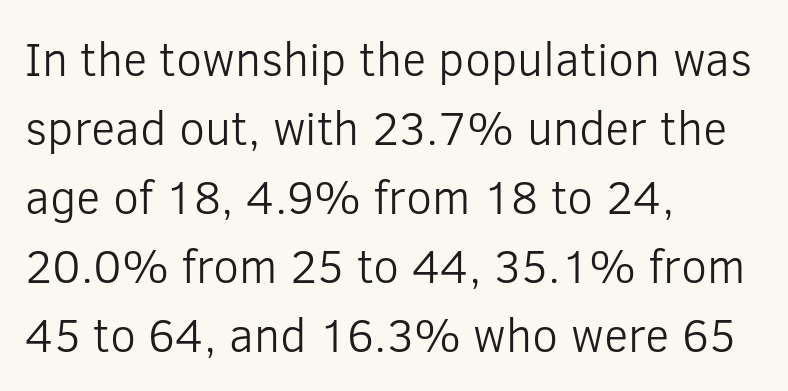
Weight: regular or lighter. Is this a fixed-width face? No — the glyphs have proportional, varying widths. A student would call this left alignment; a typographer would say flush left, rag right. The type sits square on the baseline with zero lean.
